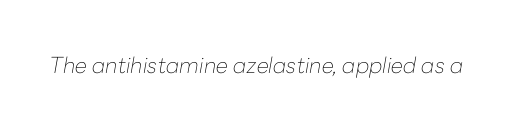
The image shows 22 px text type, italic (leaning right); set normal letter spacing, not underlined.
